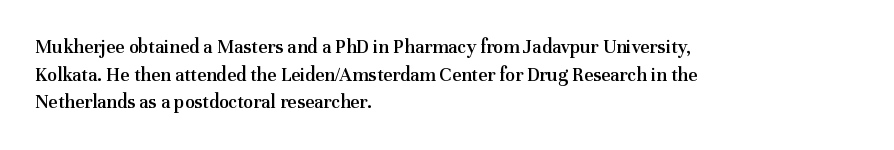
Q: Is the text bold? A: Semi-bold.
Q: Is the text italic (slanted)? A: No, it is upright.
Q: Is the text underlined? A: No.
Q: How is the paragraph aligned? A: Left-aligned.
Q: Is the spacing between letters normal or unusually wide? A: Normal.
Q: Is the spacing between lines tight, normal or loose? A: Normal.
